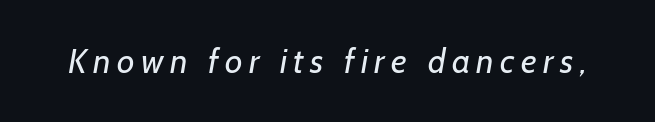
The image shows 34 px regular-weight sans-serif type; set not underlined; low stroke contrast and a medium x-height.
